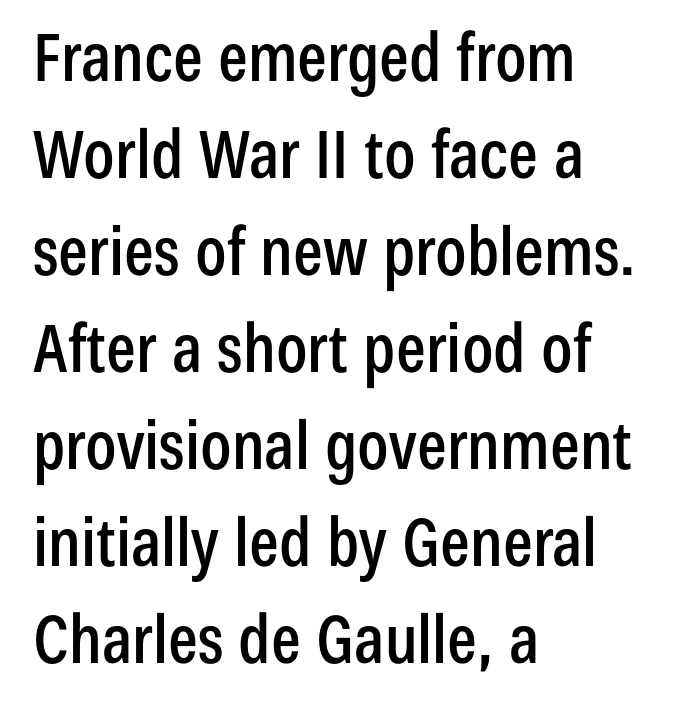
Q: Is the text italic (slanted)? A: No, it is upright.
Q: Is the typeface a serif or a sans-serif typeface? A: Sans-serif.
Q: Is the text underlined? A: No.
Q: How is the paragraph aligned? A: Left-aligned.
Q: Is the spacing between letters normal or unusually wide? A: Normal.
Q: Is the spacing between lines tight, normal or loose? A: Normal.
Q: Width (condensed, normal, or wide)? A: Condensed.
Q: Stroke contrast? A: Low.
Q: x-height? A: Medium.
Q: Monospaced? A: No.
